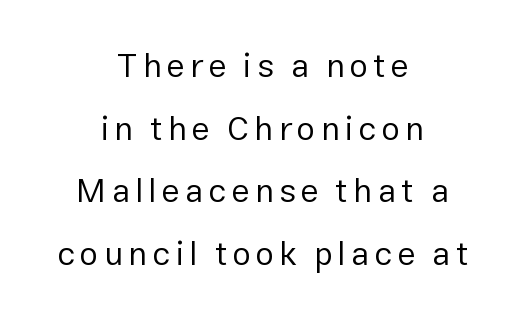
{"serif": "no", "italic": "no", "bold": "no", "weight": "regular", "width": "normal", "stroke_contrast": "low", "x_height": "medium", "monospaced": "no", "underline": "no", "align": "center", "line_spacing": "loose", "line_spacing_ratio": 1.9, "glyph_px": 33}
